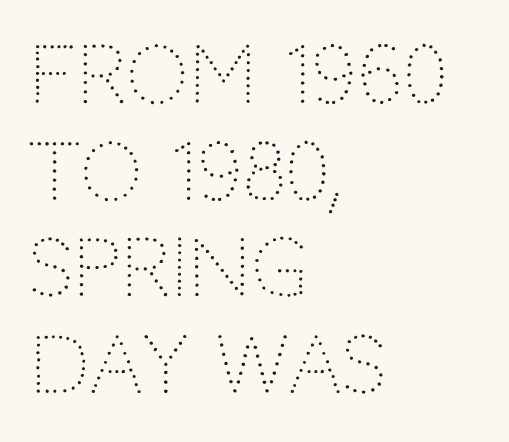
The strip under each line holds only bare page. Italic: no, the glyphs are upright roman. Vertical stems look standard width or narrower in stroke. Is the letter spacing exaggerated? No — it looks like the ordinary default. Note the varied advance widths — an 'i' is clearly narrower than an 'm'. Is this a sans? Yes — the strokes have no serifs.
